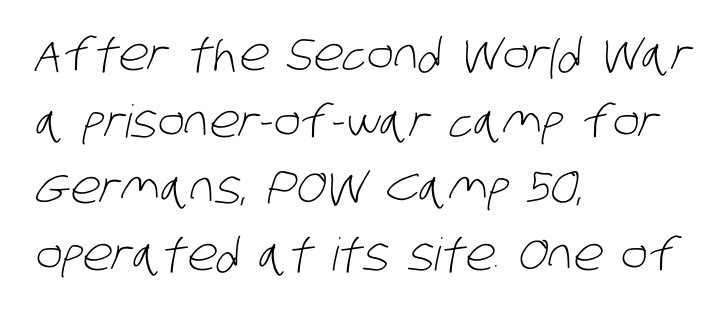
How would I describe the line gaps? Plain and ordinary. Heaviness? Minimal to ordinary, like unemphasized prose. Short note: letters normally spaced. This sample uses a sans-serif face.
